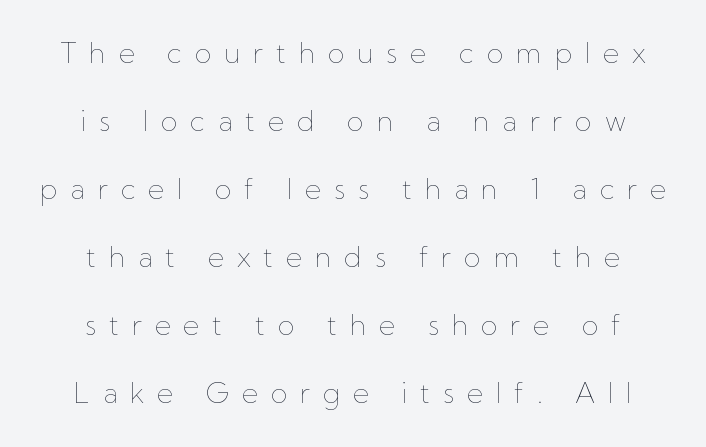
Q: Is the text bold? A: No.
Q: Is the text italic (slanted)? A: No, it is upright.
Q: Is the text underlined? A: No.
Q: How is the paragraph aligned? A: Centered.
Q: Is the spacing between letters normal or unusually wide? A: Unusually wide.
Q: Is the spacing between lines tight, normal or loose? A: Loose.
Q: Width (condensed, normal, or wide)? A: Normal.
Q: Stroke contrast? A: Low.
Q: x-height? A: Medium.
Q: Monospaced? A: No.
